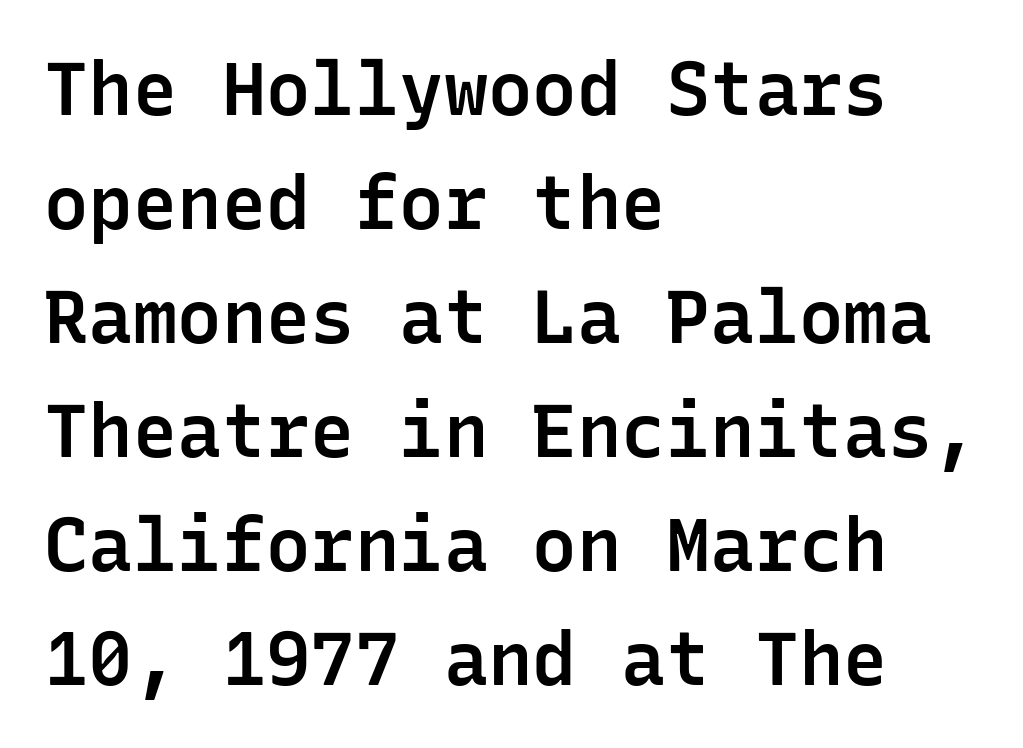
The image shows 74 px semibold sans-serif type, upright, monospaced; set left-aligned, normal line spacing (1.54x), normal letter spacing, not underlined; low stroke contrast and a medium x-height.
